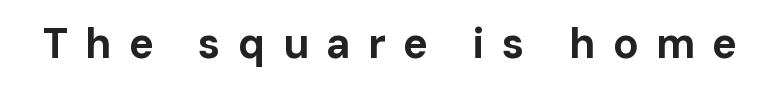
The image shows 42 px bold sans-serif type, upright; set unusually wide letter spacing (+0.41 em), not underlined; low stroke contrast and a medium x-height.
